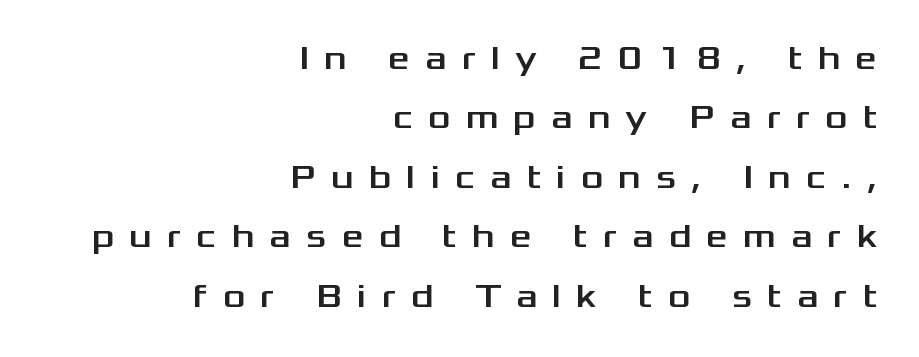
Look at the tracking — it's clearly loosened, letters drifting apart. Is this a fixed-width face? No — the glyphs have proportional, varying widths. The type sits square on the baseline with zero lean. The space directly below the letters is spotless. Examine the stroke ends and you'll find no serifs. Which margin do the lines hug? The right one — the left edge is uneven.
